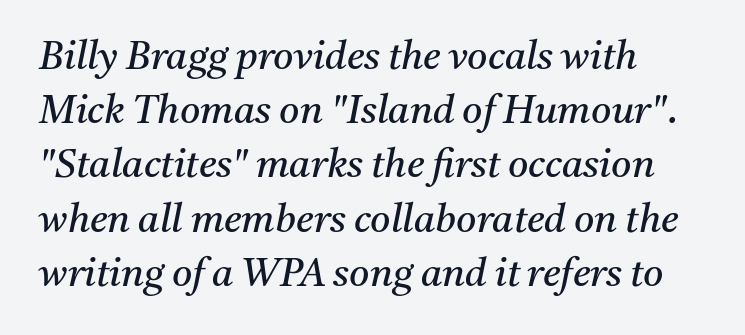
{"serif": "yes", "italic": "yes", "lean": "right", "slant_degrees": 11, "bold": "no", "weight": "regular", "width": "normal", "stroke_contrast": "medium", "x_height": "medium", "monospaced": "no", "underline": "no", "align": "left", "line_spacing": "normal", "line_spacing_ratio": 1.39, "letter_spacing": "normal", "letter_spacing_em": 0.0, "glyph_px": 39}
